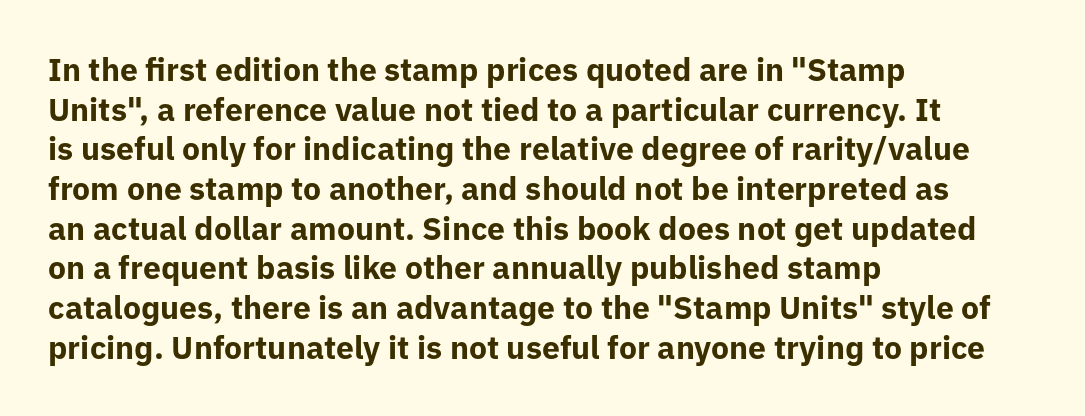
The image shows 32 px bold sans-serif type, upright; set left-aligned, line spacing 1.24x, normal letter spacing, not underlined; low stroke contrast and a medium x-height.
